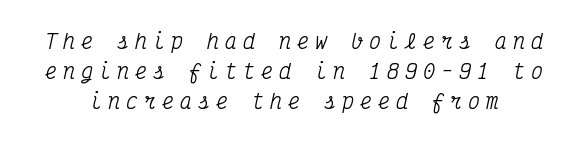
Words appear elongated and porous because spacing is wide. Baseline-to-baseline distance is the conventional proportion of letter height. Check the space under the baseline: it is left empty. The face used here has a pronounced slope to its letters.
